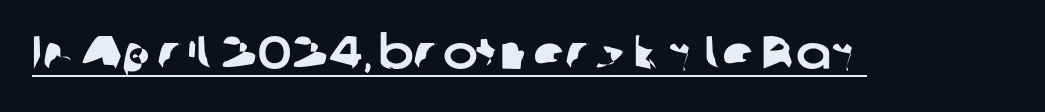
Q: Is the typeface a serif or a sans-serif typeface? A: Sans-serif.
Q: Is the text underlined? A: Yes.
Q: Is the spacing between letters normal or unusually wide? A: Normal.
Q: Width (condensed, normal, or wide)? A: Normal.
Q: Stroke contrast? A: Low.
Q: x-height? A: Medium.
Q: Monospaced? A: No.
